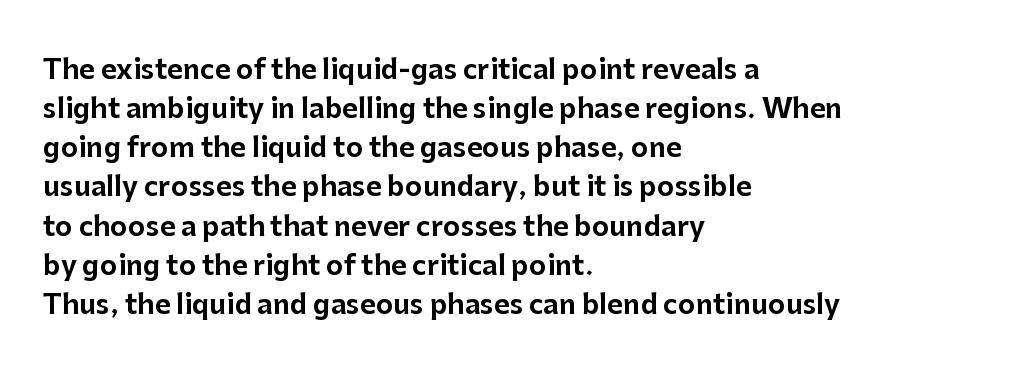
The image shows 27 px text type, upright; set left-aligned, normal line spacing (1.45x), normal letter spacing, not underlined.
